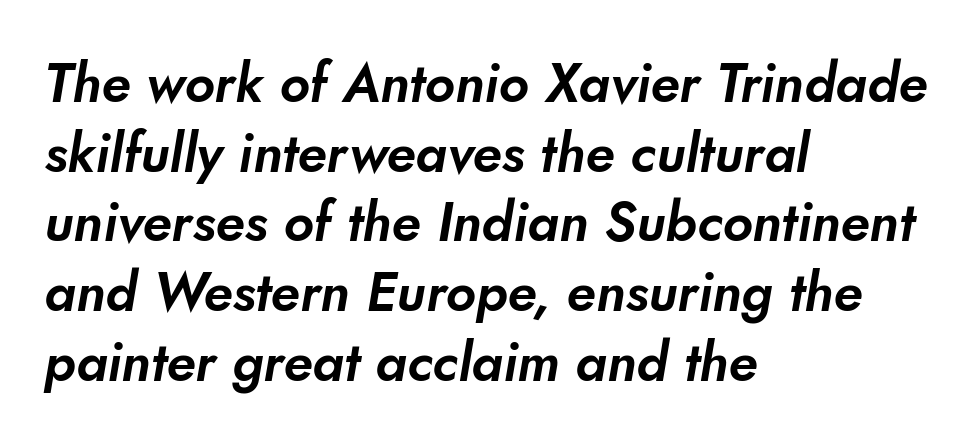
Q: Is the typeface a serif or a sans-serif typeface? A: Sans-serif.
Q: Is the text underlined? A: No.
Q: How is the paragraph aligned? A: Left-aligned.
Q: Is the spacing between letters normal or unusually wide? A: Normal.
Q: Is the spacing between lines tight, normal or loose? A: Normal.
Q: Width (condensed, normal, or wide)? A: Normal.
Q: Stroke contrast? A: Low.
Q: x-height? A: Small.
Q: Monospaced? A: No.
